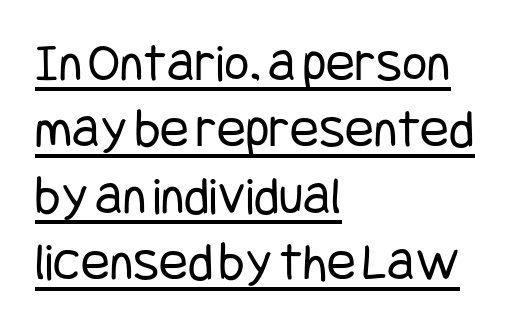
Q: Is the text bold? A: No.
Q: Is the text italic (slanted)? A: No, it is upright.
Q: Is the typeface a serif or a sans-serif typeface? A: Sans-serif.
Q: Is the text underlined? A: Yes.
Q: How is the paragraph aligned? A: Left-aligned.
Q: Is the spacing between letters normal or unusually wide? A: Normal.
Q: Width (condensed, normal, or wide)? A: Condensed.
Q: Stroke contrast? A: Low.
Q: x-height? A: Large.
